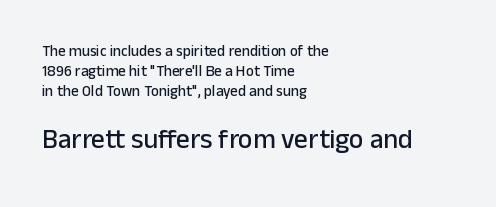
The image shows 27 px text type, upright; set left-aligned, normal line spacing (1.32x), normal letter spacing, not underlined; the second (bottom) block is 1.8x larger.
